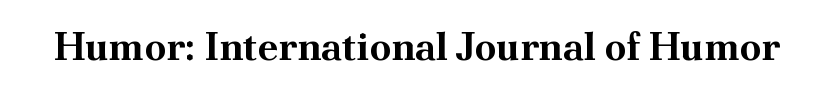
Q: Is the text bold? A: Yes.
Q: Is the text italic (slanted)? A: No, it is upright.
Q: Is the typeface a serif or a sans-serif typeface? A: Serif.
Q: Is the text underlined? A: No.
Q: Is the spacing between letters normal or unusually wide? A: Normal.
Q: Width (condensed, normal, or wide)? A: Normal.
Q: Stroke contrast? A: Medium.
Q: x-height? A: Small.
Q: Monospaced? A: No.
